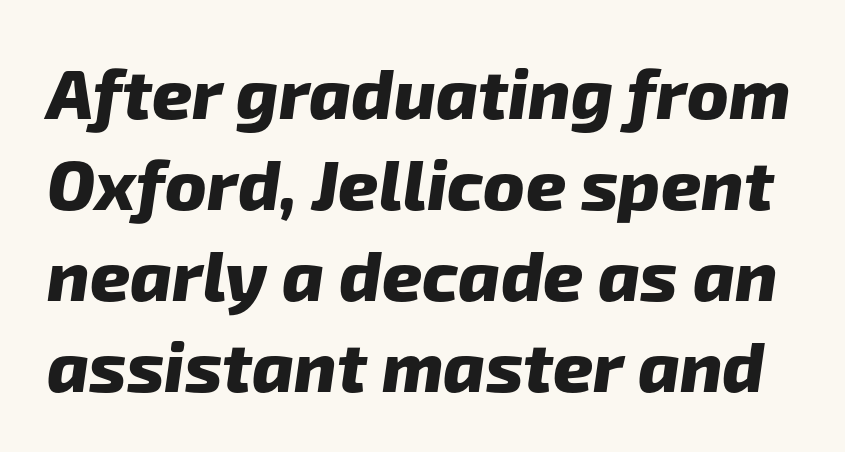
Q: Is the text bold? A: Yes.
Q: Is the typeface a serif or a sans-serif typeface? A: Sans-serif.
Q: Is the text underlined? A: No.
Q: Is the spacing between letters normal or unusually wide? A: Normal.
Q: Is the spacing between lines tight, normal or loose? A: Normal.
Q: Width (condensed, normal, or wide)? A: Normal.
Q: Stroke contrast? A: Low.
Q: x-height? A: Medium.
Q: Monospaced? A: No.
